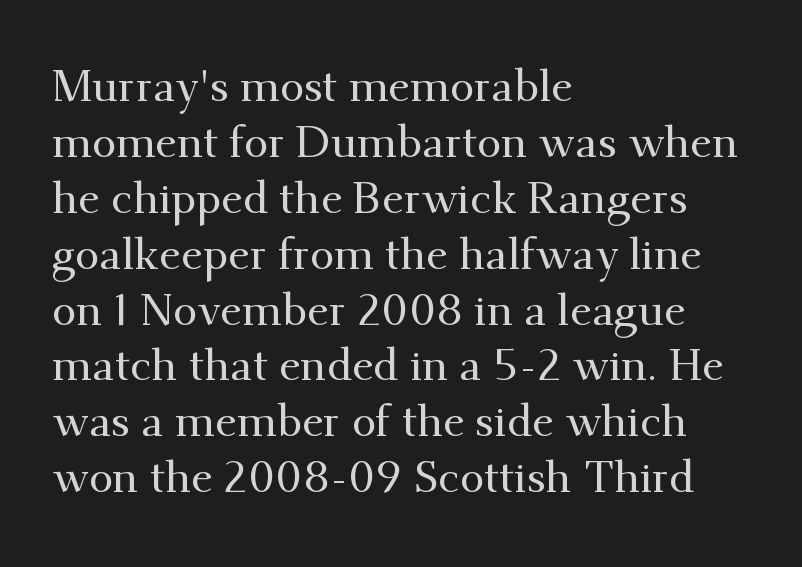
{"serif": "yes", "italic": "no", "width": "normal", "stroke_contrast": "medium", "x_height": "small", "monospaced": "no", "underline": "no", "align": "left", "line_spacing": "normal", "line_spacing_ratio": 1.27, "letter_spacing": "normal", "letter_spacing_em": 0.0, "glyph_px": 44}
